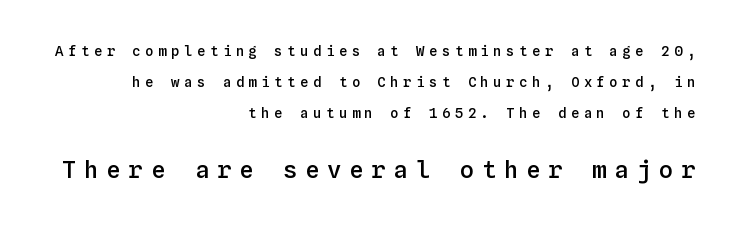
The image shows 24 px text type, upright; set right-aligned, loose line spacing (2.2x), unusually wide letter spacing (+0.32 em), not underlined; the second (bottom) block is 1.71x larger.
